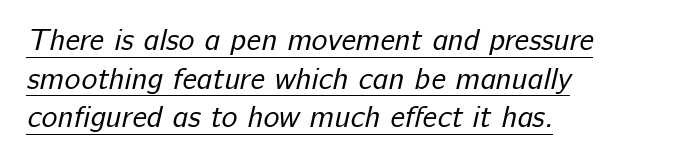
Q: Is the text bold? A: No.
Q: Is the typeface a serif or a sans-serif typeface? A: Sans-serif.
Q: Is the text underlined? A: Yes.
Q: How is the paragraph aligned? A: Left-aligned.
Q: Is the spacing between letters normal or unusually wide? A: Normal.
Q: Is the spacing between lines tight, normal or loose? A: Normal.
Q: Width (condensed, normal, or wide)? A: Normal.
Q: Stroke contrast? A: Low.
Q: x-height? A: Medium.
Q: Monospaced? A: No.
